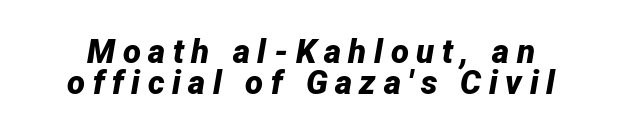
{"italic": "yes", "lean": "right", "slant_degrees": 12, "bold": "yes", "weight": "bold", "width": "normal", "stroke_contrast": "low", "x_height": "medium", "monospaced": "no", "underline": "no", "line_spacing": "tight", "line_spacing_ratio": 0.95, "letter_spacing": "wide", "letter_spacing_em": 0.23, "glyph_px": 33}
